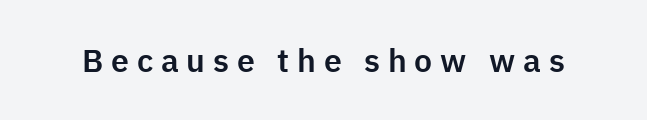
Caption: expanded tracking, letters set apart. This is sans-serif lettering, the kind often seen on screens and signage. Looks like regular typesetting: each glyph gets only the width it needs. Tall strokes in this sample are plumb rather than angled. The gap between lines stays unmarked.
